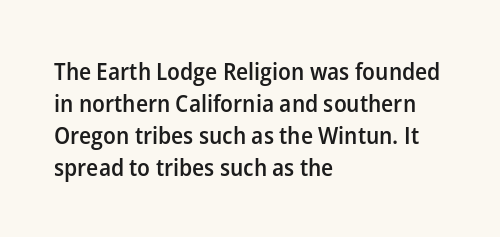
Q: Is the text bold? A: Semi-bold.
Q: Is the text italic (slanted)? A: No, it is upright.
Q: Is the text underlined? A: No.
Q: How is the paragraph aligned? A: Left-aligned.
Q: Is the spacing between letters normal or unusually wide? A: Normal.
Q: Is the spacing between lines tight, normal or loose? A: Normal.
